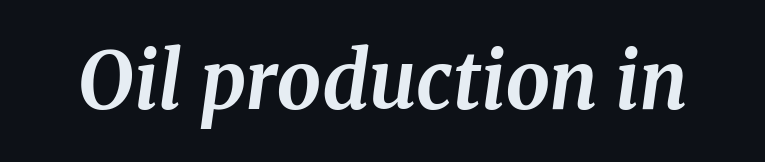
Q: Is the text bold? A: Yes.
Q: Is the text italic (slanted)? A: Yes, it leans right by about 8 degrees.
Q: Is the typeface a serif or a sans-serif typeface? A: Serif.
Q: Is the text underlined? A: No.
Q: Is the spacing between letters normal or unusually wide? A: Normal.
Q: Width (condensed, normal, or wide)? A: Normal.
Q: Stroke contrast? A: Medium.
Q: x-height? A: Medium.
Q: Monospaced? A: No.
